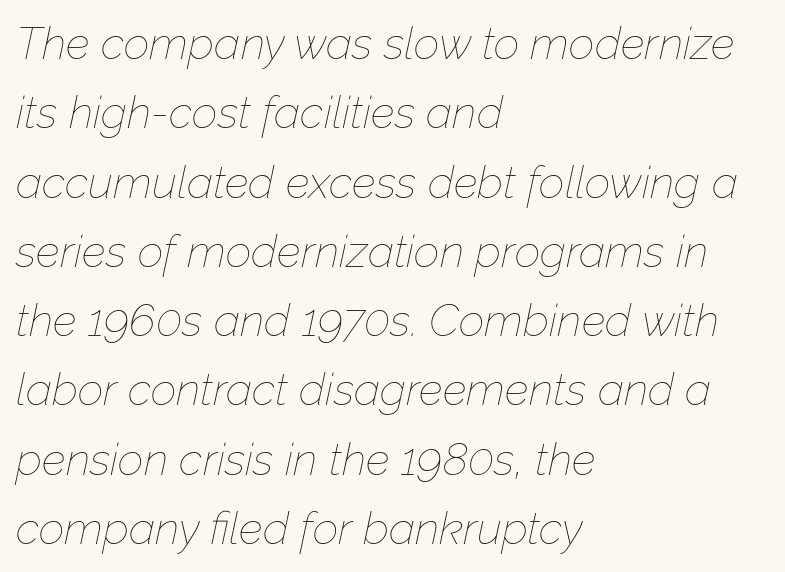
{"italic": "yes", "lean": "right", "slant_degrees": 12, "bold": "no", "weight": "thin", "width": "normal", "stroke_contrast": "low", "x_height": "medium", "monospaced": "no", "underline": "no", "align": "left", "line_spacing": "normal", "line_spacing_ratio": 1.54, "letter_spacing": "normal", "letter_spacing_em": 0.0, "glyph_px": 45}
